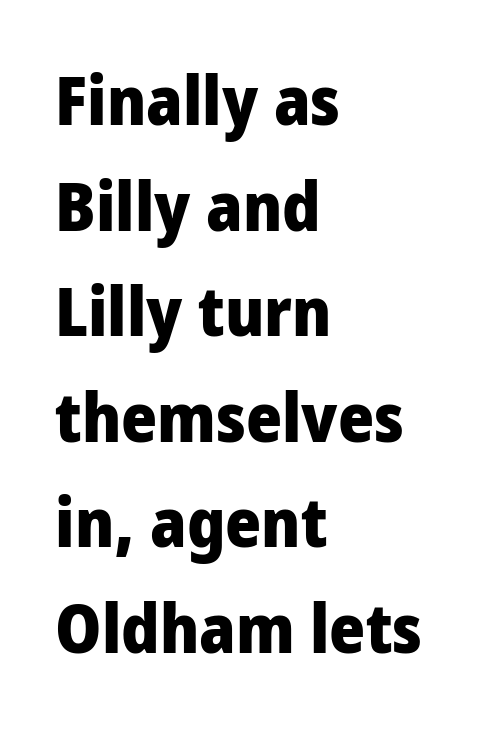
{"serif": "no", "italic": "no", "bold": "yes", "weight": "heavy", "width": "condensed", "stroke_contrast": "low", "x_height": "large", "monospaced": "no", "underline": "no", "align": "left", "line_spacing": "normal", "line_spacing_ratio": 1.53, "letter_spacing": "normal", "letter_spacing_em": 0.0, "glyph_px": 69}
